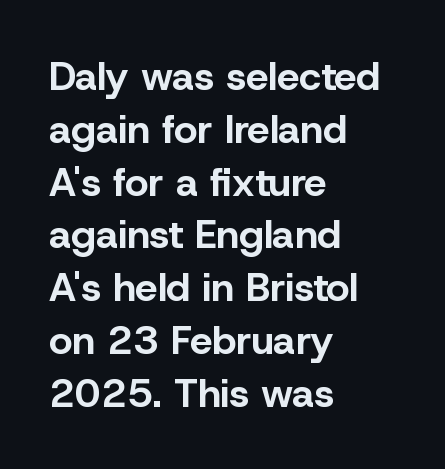
Q: Is the text bold? A: Yes.
Q: Is the text italic (slanted)? A: No, it is upright.
Q: Is the typeface a serif or a sans-serif typeface? A: Sans-serif.
Q: Is the text underlined? A: No.
Q: How is the paragraph aligned? A: Left-aligned.
Q: Is the spacing between letters normal or unusually wide? A: Normal.
Q: Is the spacing between lines tight, normal or loose? A: Normal.
Q: Width (condensed, normal, or wide)? A: Normal.
Q: Stroke contrast? A: Low.
Q: x-height? A: Medium.
Q: Monospaced? A: No.
